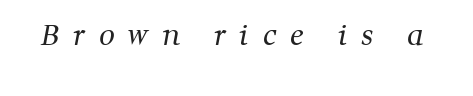
{"serif": "yes", "bold": "no", "weight": "regular", "width": "normal", "stroke_contrast": "medium", "x_height": "medium", "monospaced": "no", "underline": "no", "letter_spacing": "wide", "letter_spacing_em": 0.49, "glyph_px": 28}
